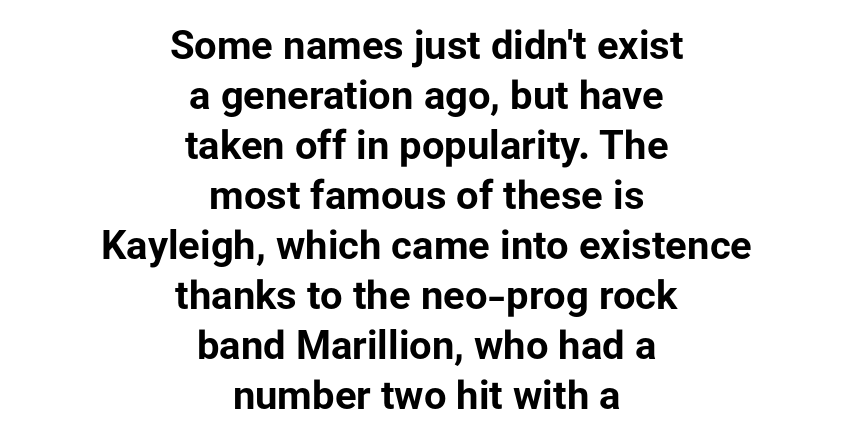
The image shows 40 px bold sans-serif type, upright; set centered, normal line spacing (1.25x), normal letter spacing, not underlined; low stroke contrast and a medium x-height.
